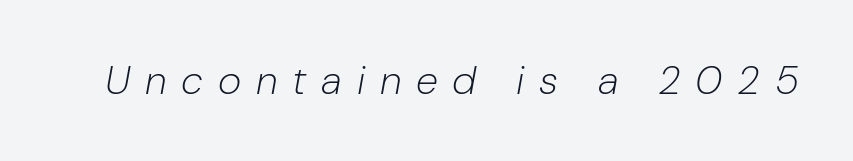
The image shows 40 px light type, italic (leaning right); set unusually wide letter spacing (+0.37 em), not underlined; low stroke contrast and a medium x-height.
